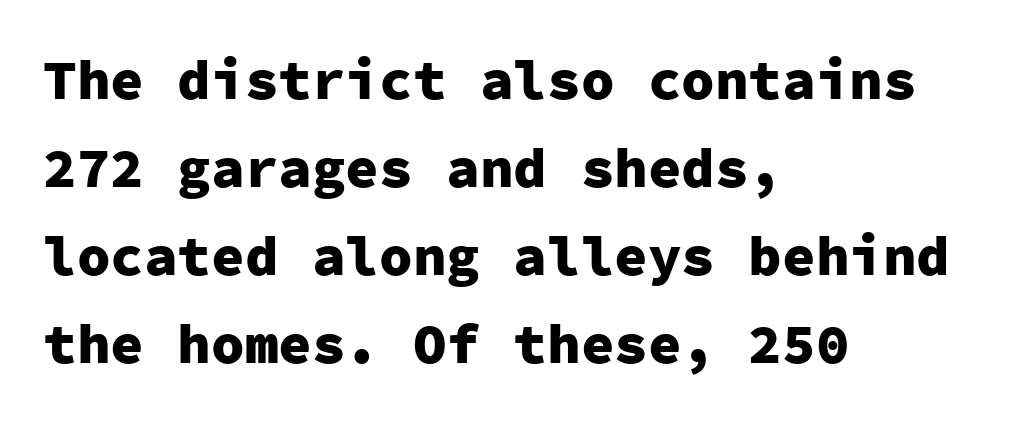
The image shows 56 px heavy sans-serif type, upright, monospaced; set left-aligned, normal line spacing (1.57x), normal letter spacing, not underlined; low stroke contrast and a medium x-height.
